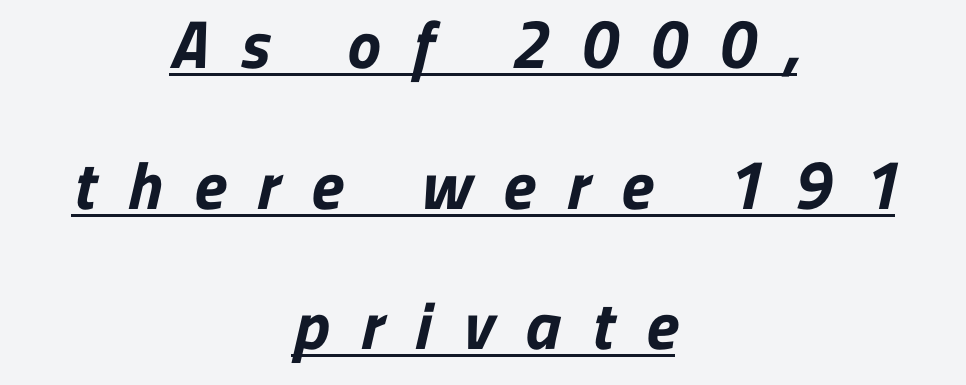
Q: Is the text bold? A: Yes.
Q: Is the typeface a serif or a sans-serif typeface? A: Sans-serif.
Q: Is the text underlined? A: Yes.
Q: How is the paragraph aligned? A: Centered.
Q: Is the spacing between letters normal or unusually wide? A: Unusually wide.
Q: Is the spacing between lines tight, normal or loose? A: Loose.
Q: Width (condensed, normal, or wide)? A: Normal.
Q: Stroke contrast? A: Low.
Q: x-height? A: Medium.
Q: Monospaced? A: No.
